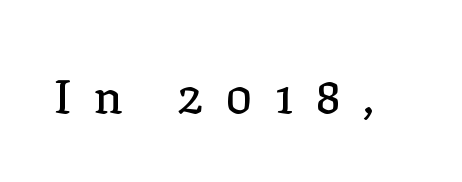
Q: Is the text italic (slanted)? A: No, it is upright.
Q: Is the typeface a serif or a sans-serif typeface? A: Serif.
Q: Is the text underlined? A: No.
Q: Is the spacing between letters normal or unusually wide? A: Unusually wide.
Q: Width (condensed, normal, or wide)? A: Normal.
Q: Stroke contrast? A: Low.
Q: x-height? A: Medium.
Q: Monospaced? A: No.
